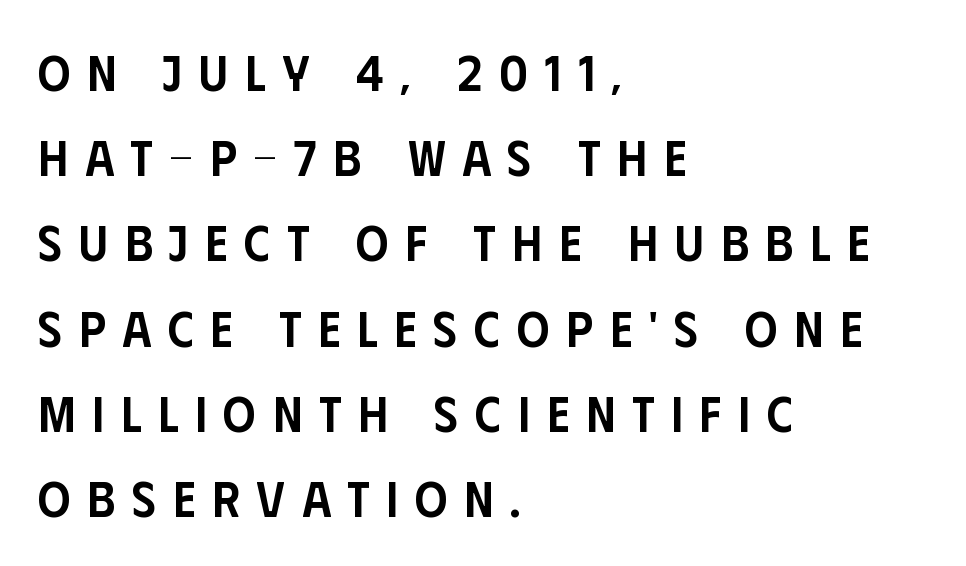
The image shows 51 px semibold, condensed sans-serif type, upright; set left-aligned, normal line spacing (1.67x), unusually wide letter spacing (+0.33 em), not underlined; low stroke contrast and a large x-height.
